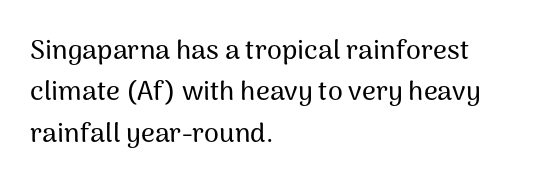
Successive baselines arrive at the customary interval. Short and long lines alike share a common starting point at left. Italic: no, the glyphs are upright roman. Short note: letters normally spaced. Quick note: underline off.
